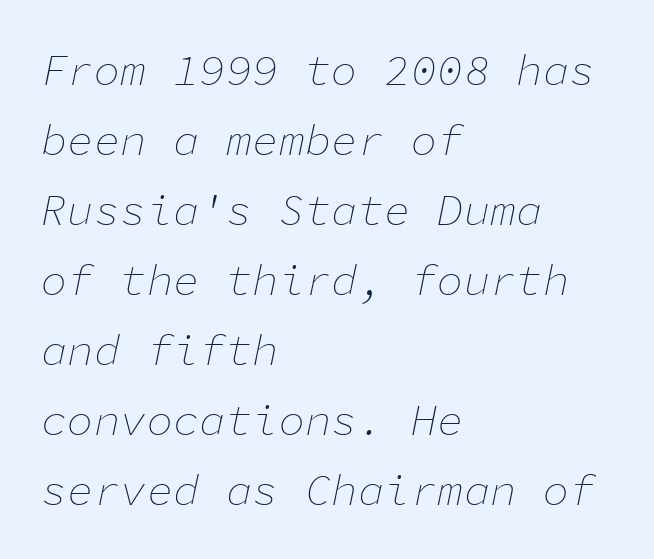
The image shows 44 px thin type, italic (leaning right), monospaced; set left-aligned, normal line spacing (1.59x), normal letter spacing, not underlined; low stroke contrast and a medium x-height.
